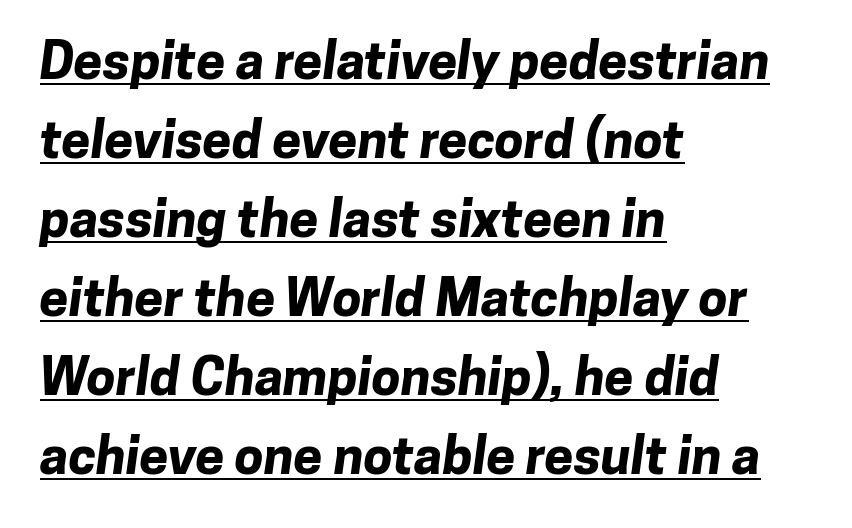
This sample has the flowing, uneven cadence of proportional lettering. Students, observe: this is what conventionally led text looks like. In terms of weight, the rendering is a true, heavy bold. Each line of the rendering has a horizontal stroke beneath the glyphs.
